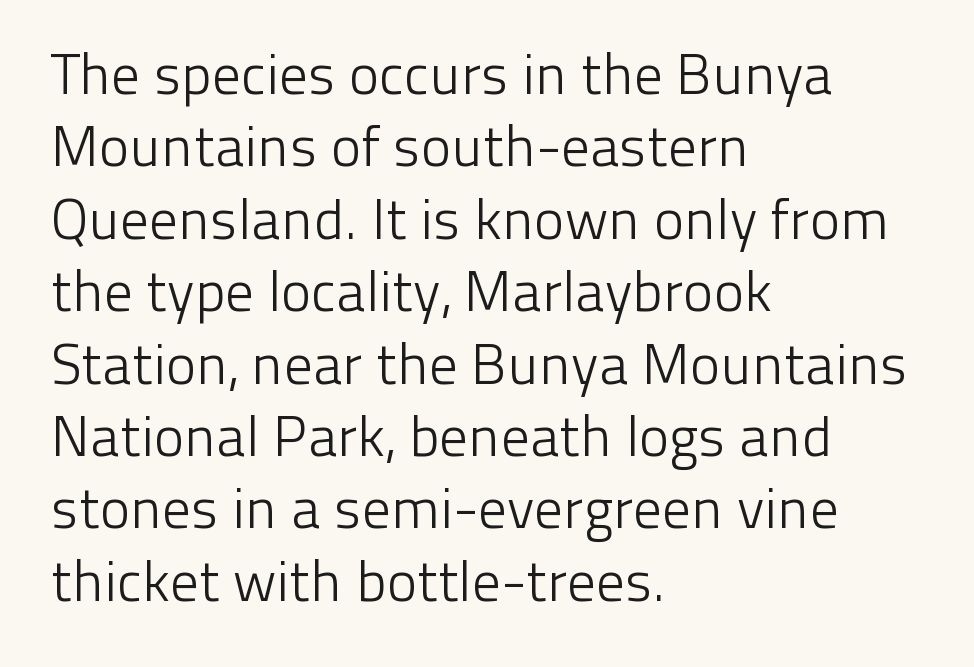
The image shows 57 px light sans-serif type, upright; set left-aligned, normal line spacing (1.27x), normal letter spacing, not underlined; low stroke contrast and a medium x-height.
